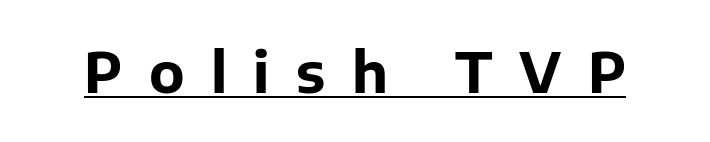
Observe the wide spacing: letters keep a clear distance from each other. The typesetting leans heavy: a genuine bold. A continuous stroke trails under the words, as in a hyperlink. You could not count columns in this text — the font is proportionally spaced. A typesetter would label this face a sans.
